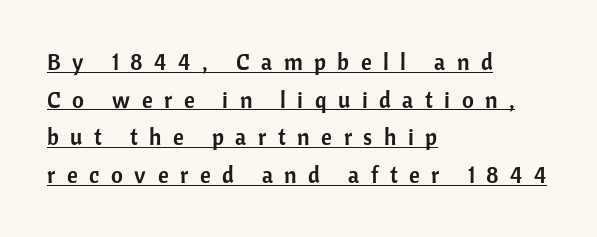
The image shows 23 px text type, upright; set left-aligned, normal line spacing (1.64x), unusually wide letter spacing (+0.5 em), underlined.
